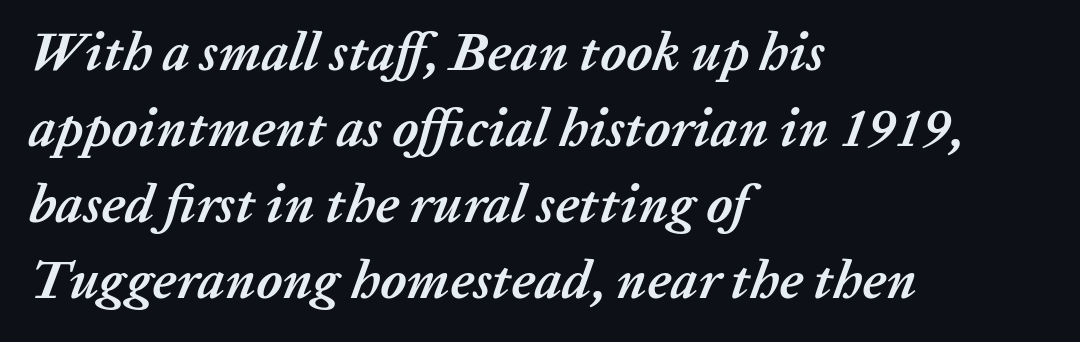
The image shows 54 px semibold type, italic (leaning right); set left-aligned, normal line spacing (1.41x), normal letter spacing, not underlined; low stroke contrast and a medium x-height.
